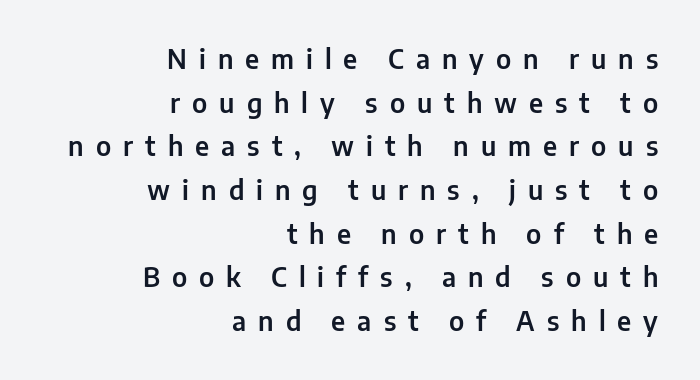
Q: Is the text italic (slanted)? A: No, it is upright.
Q: Is the text underlined? A: No.
Q: How is the paragraph aligned? A: Right-aligned.
Q: Is the spacing between letters normal or unusually wide? A: Unusually wide.
Q: Is the spacing between lines tight, normal or loose? A: Normal.
